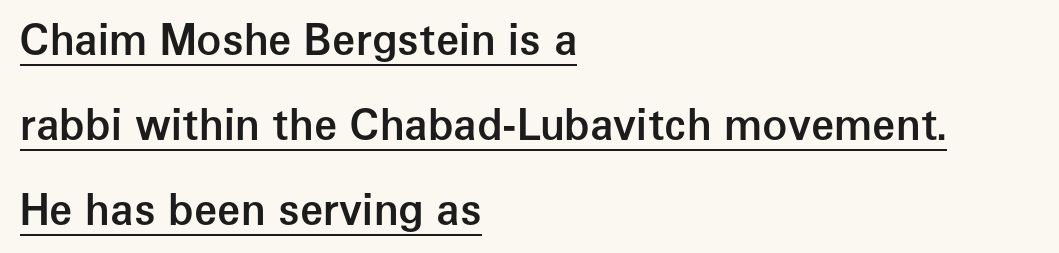
{"serif": "no", "italic": "no", "bold": "semi", "weight": "semibold", "width": "normal", "stroke_contrast": "low", "x_height": "medium", "monospaced": "no", "underline": "yes", "align": "left", "line_spacing": "loose", "line_spacing_ratio": 2.02, "letter_spacing": "normal", "letter_spacing_em": 0.0, "glyph_px": 42}
